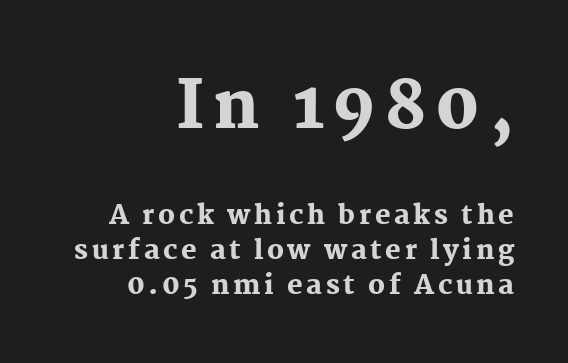
Q: Is the text bold? A: Yes.
Q: Is the text italic (slanted)? A: No, it is upright.
Q: Is the typeface a serif or a sans-serif typeface? A: Serif.
Q: Is the text underlined? A: No.
Q: How is the paragraph aligned? A: Right-aligned.
Q: Is the spacing between lines tight, normal or loose? A: Normal.
Q: Which block of text is set in a larger size, the first (top) or the second (bottom)? A: The first (top) one.
Q: Width (condensed, normal, or wide)? A: Normal.
Q: Stroke contrast? A: Medium.
Q: x-height? A: Medium.
Q: Monospaced? A: No.
